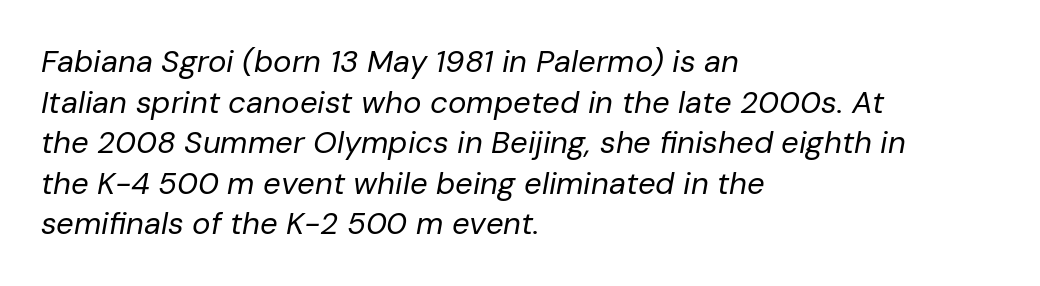
Q: Is the text bold? A: No.
Q: Is the text italic (slanted)? A: Yes, it leans right by about 10 degrees.
Q: Is the text underlined? A: No.
Q: How is the paragraph aligned? A: Left-aligned.
Q: Is the spacing between letters normal or unusually wide? A: Normal.
Q: Is the spacing between lines tight, normal or loose? A: Normal.
Q: Width (condensed, normal, or wide)? A: Normal.
Q: Stroke contrast? A: Low.
Q: x-height? A: Medium.
Q: Monospaced? A: No.
